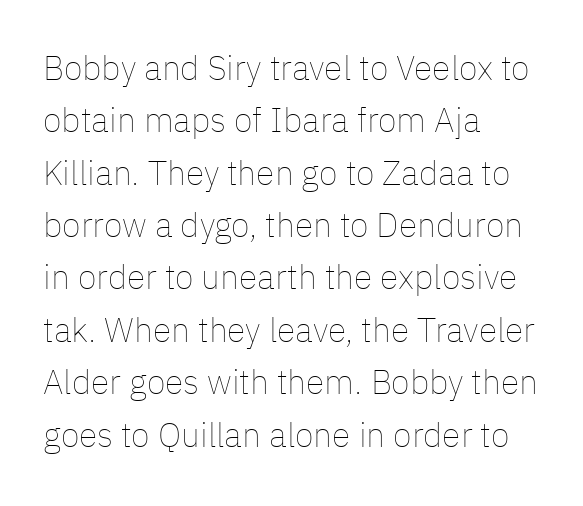
Q: Is the text bold? A: No.
Q: Is the text italic (slanted)? A: No, it is upright.
Q: Is the text underlined? A: No.
Q: How is the paragraph aligned? A: Left-aligned.
Q: Is the spacing between letters normal or unusually wide? A: Normal.
Q: Is the spacing between lines tight, normal or loose? A: Normal.
Q: Width (condensed, normal, or wide)? A: Normal.
Q: Stroke contrast? A: Low.
Q: x-height? A: Medium.
Q: Monospaced? A: No.
